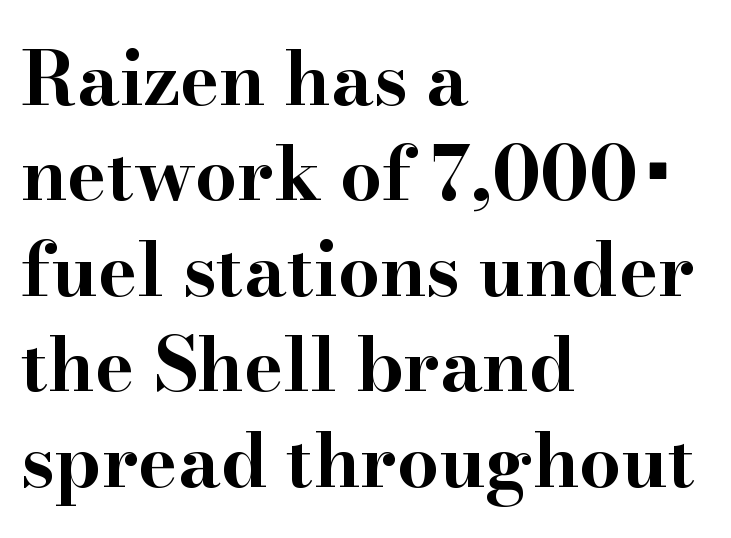
Q: Is the text bold? A: Yes.
Q: Is the text italic (slanted)? A: No, it is upright.
Q: Is the typeface a serif or a sans-serif typeface? A: Serif.
Q: Is the text underlined? A: No.
Q: How is the paragraph aligned? A: Left-aligned.
Q: Is the spacing between letters normal or unusually wide? A: Normal.
Q: Is the spacing between lines tight, normal or loose? A: Normal.
Q: Width (condensed, normal, or wide)? A: Wide.
Q: Stroke contrast? A: High.
Q: x-height? A: Small.
Q: Monospaced? A: No.
